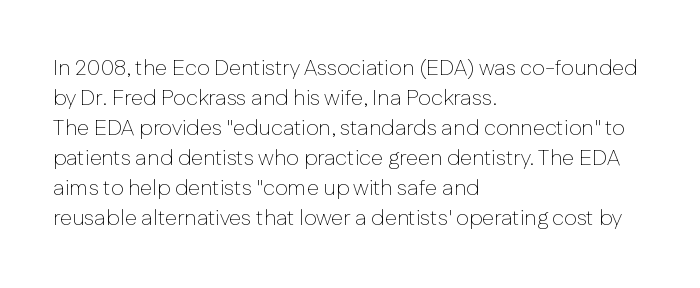
The image shows 22 px text type, upright; set left-aligned, normal line spacing (1.36x), normal letter spacing, not underlined.
